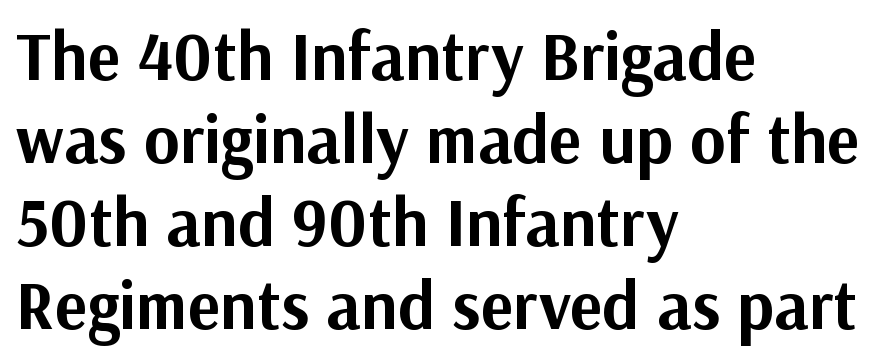
{"serif": "no", "italic": "no", "bold": "yes", "weight": "bold", "width": "normal", "stroke_contrast": "medium", "x_height": "medium", "monospaced": "no", "underline": "no", "align": "left", "line_spacing_ratio": 1.22, "letter_spacing": "normal", "letter_spacing_em": 0.0, "glyph_px": 68}
